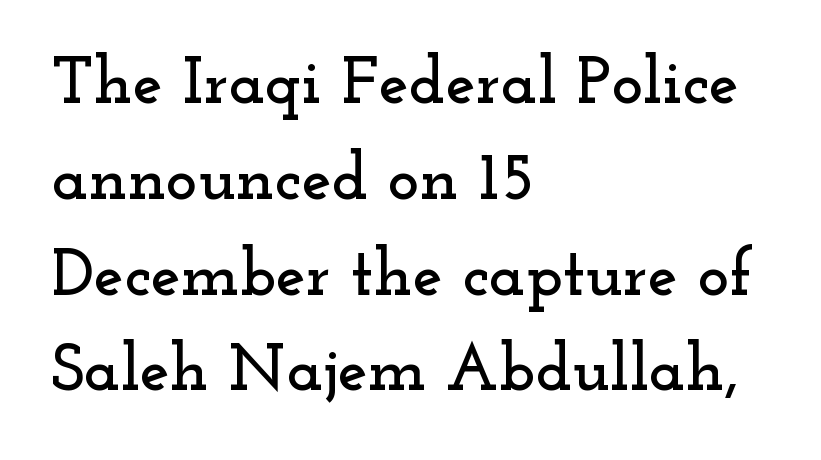
{"serif": "yes", "italic": "no", "width": "wide", "stroke_contrast": "low", "x_height": "small", "monospaced": "no", "underline": "no", "align": "left", "line_spacing": "normal", "line_spacing_ratio": 1.43, "letter_spacing": "normal", "letter_spacing_em": 0.0, "glyph_px": 67}
